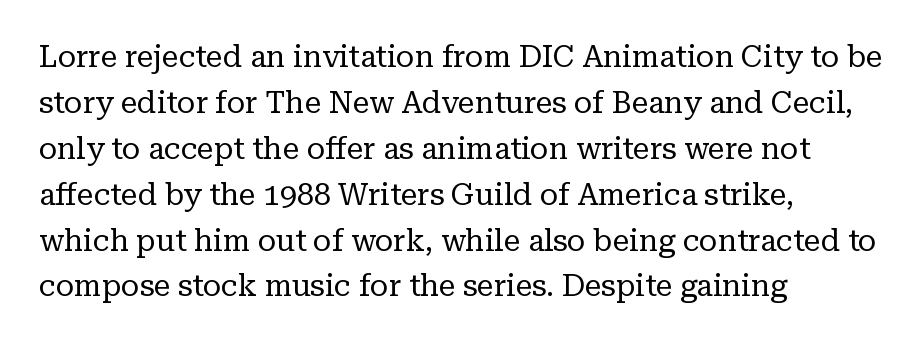
The image shows 30 px regular-weight serif type, upright; set left-aligned, normal line spacing (1.53x), normal letter spacing, not underlined; low stroke contrast and a medium x-height.
